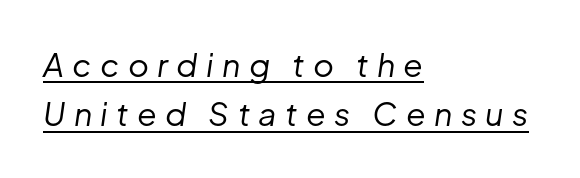
The image shows 32 px regular-weight type, italic (leaning right); set left-aligned, normal line spacing (1.54x), unusually wide letter spacing (+0.26 em), underlined; low stroke contrast and a medium x-height.
